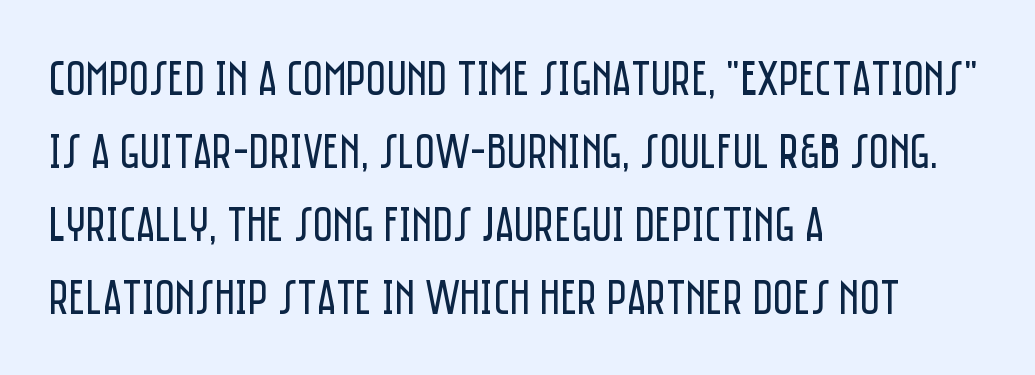
Q: Is the text bold? A: No.
Q: Is the text italic (slanted)? A: No, it is upright.
Q: Is the typeface a serif or a sans-serif typeface? A: Sans-serif.
Q: Is the text underlined? A: No.
Q: How is the paragraph aligned? A: Left-aligned.
Q: Is the spacing between letters normal or unusually wide? A: Normal.
Q: Is the spacing between lines tight, normal or loose? A: Normal.
Q: Width (condensed, normal, or wide)? A: Condensed.
Q: Stroke contrast? A: Low.
Q: x-height? A: Large.
Q: Monospaced? A: No.
